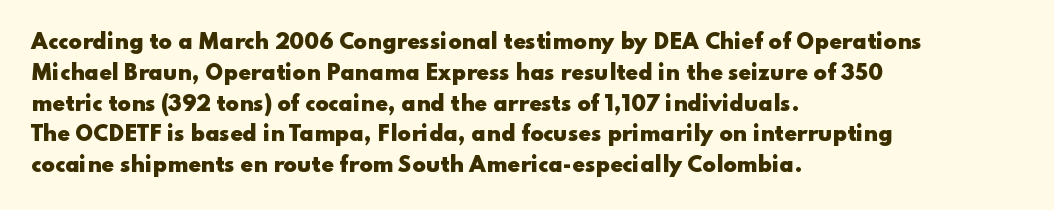
{"italic": "no", "bold": "yes", "underline": "no", "align": "left", "line_spacing": "normal", "line_spacing_ratio": 1.54, "letter_spacing": "normal", "letter_spacing_em": 0.0, "glyph_px": 20}
